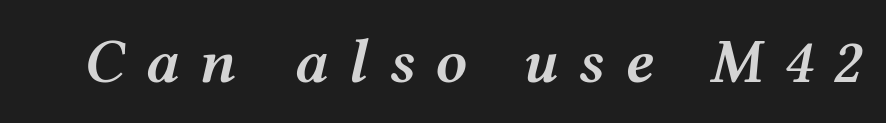
The font's italic variant was chosen for this text. Summary of weight: moderately heavy, a semibold. You could not count columns in this text — the font is proportionally spaced. No word sits above an underline.
